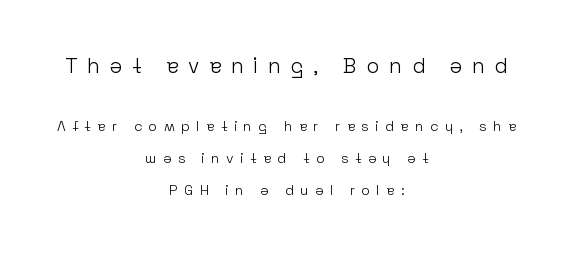
The image shows 21 px text type, upright; set centered, loose line spacing (2.29x), unusually wide letter spacing (+0.46 em), not underlined; the first (top) block is 1.5x larger.
